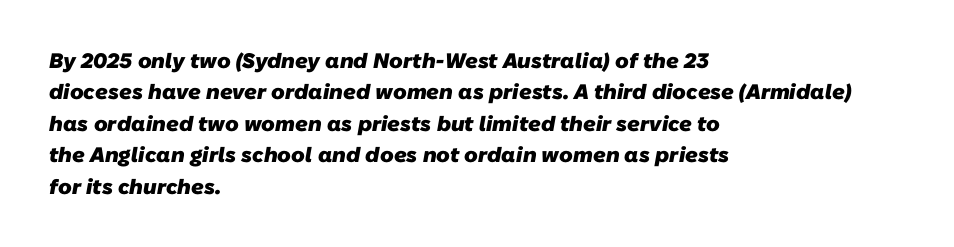
Q: Is the text bold? A: Yes.
Q: Is the text underlined? A: No.
Q: How is the paragraph aligned? A: Left-aligned.
Q: Is the spacing between letters normal or unusually wide? A: Normal.
Q: Is the spacing between lines tight, normal or loose? A: Normal.
